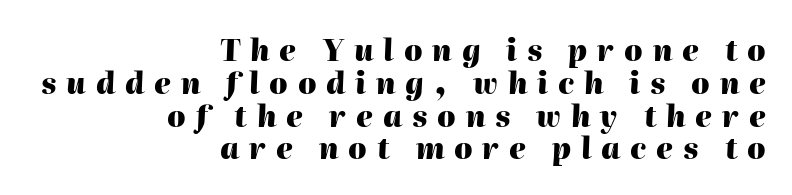
The image shows 29 px heavy type, italic (leaning right); set right-aligned, tight line spacing (1.13x), unusually wide letter spacing (+0.34 em), not underlined; high stroke contrast and a medium x-height.
